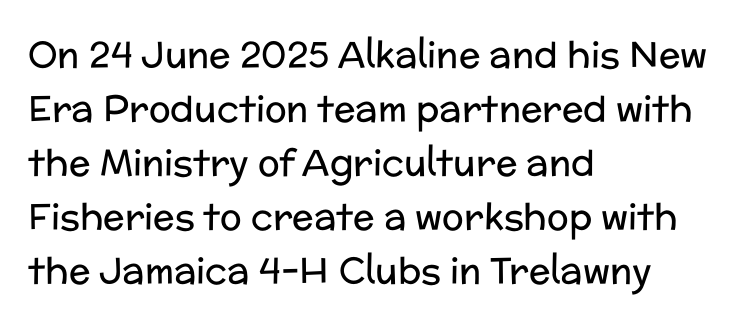
Q: Is the text bold? A: No.
Q: Is the text italic (slanted)? A: No, it is upright.
Q: Is the typeface a serif or a sans-serif typeface? A: Sans-serif.
Q: Is the text underlined? A: No.
Q: How is the paragraph aligned? A: Left-aligned.
Q: Is the spacing between letters normal or unusually wide? A: Normal.
Q: Is the spacing between lines tight, normal or loose? A: Normal.
Q: Width (condensed, normal, or wide)? A: Normal.
Q: Stroke contrast? A: Low.
Q: x-height? A: Medium.
Q: Monospaced? A: No.
